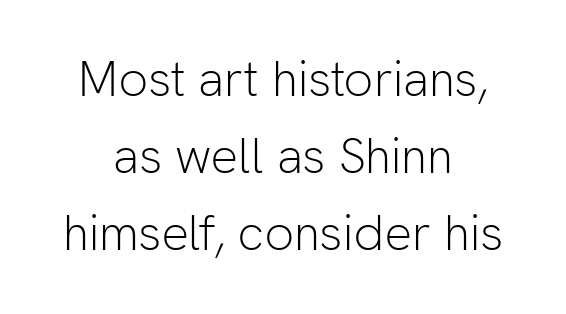
Bare-footed words on every line. Spacing between characters is what you'd get straight out of the box. Ink coverage per letter is moderate at most. Normally led — the rows are evenly, conventionally spaced. This is sans-serif lettering, the kind often seen on screens and signage. If you drew a line through each stem, it would be perfectly vertical.
